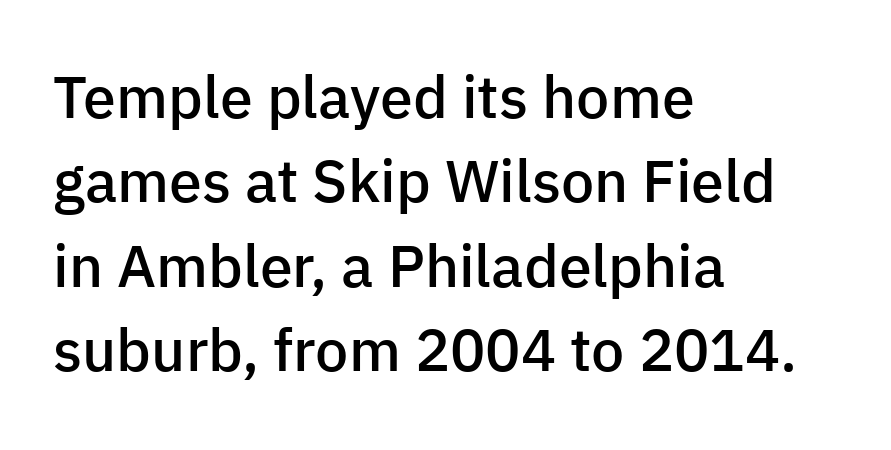
{"serif": "no", "italic": "no", "bold": "semi", "weight": "semibold", "width": "normal", "stroke_contrast": "low", "x_height": "medium", "monospaced": "no", "underline": "no", "align": "left", "line_spacing": "normal", "line_spacing_ratio": 1.43, "letter_spacing": "normal", "letter_spacing_em": 0.0, "glyph_px": 59}
